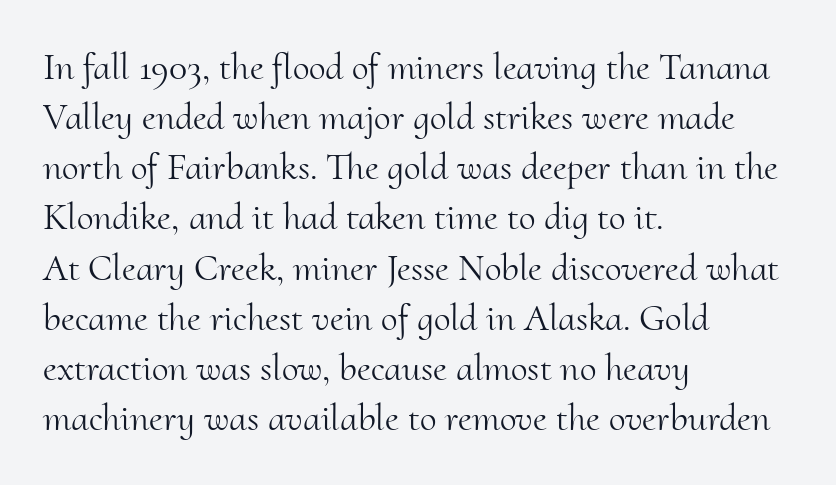
Q: Is the text bold? A: No.
Q: Is the text italic (slanted)? A: No, it is upright.
Q: Is the typeface a serif or a sans-serif typeface? A: Serif.
Q: Is the text underlined? A: No.
Q: How is the paragraph aligned? A: Left-aligned.
Q: Is the spacing between letters normal or unusually wide? A: Normal.
Q: Is the spacing between lines tight, normal or loose? A: Normal.
Q: Width (condensed, normal, or wide)? A: Normal.
Q: Stroke contrast? A: Medium.
Q: x-height? A: Small.
Q: Monospaced? A: No.
